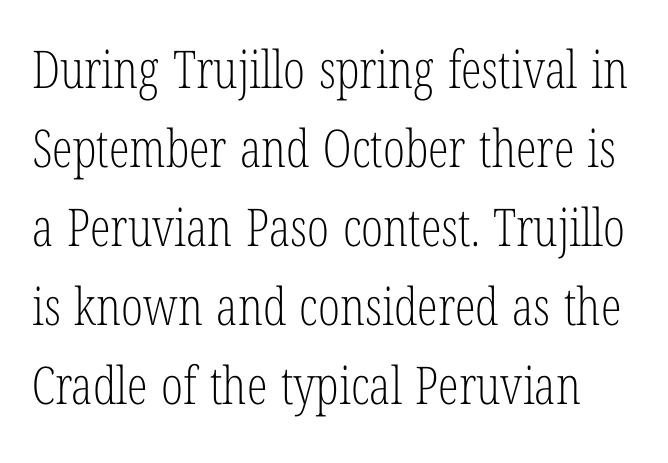
The image shows 52 px light, condensed serif type, upright; set normal line spacing (1.52x), normal letter spacing, not underlined; low stroke contrast and a medium x-height.
